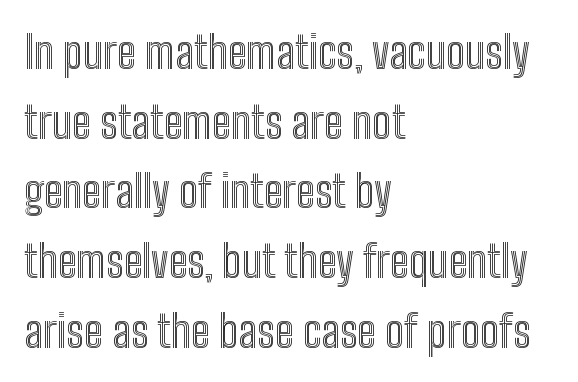
The letters advance in unequal steps, a hallmark of proportional type. These lines stack with their left ends in a neat column. Honestly, the row spacing looks completely unremarkable. Underline: absent.
